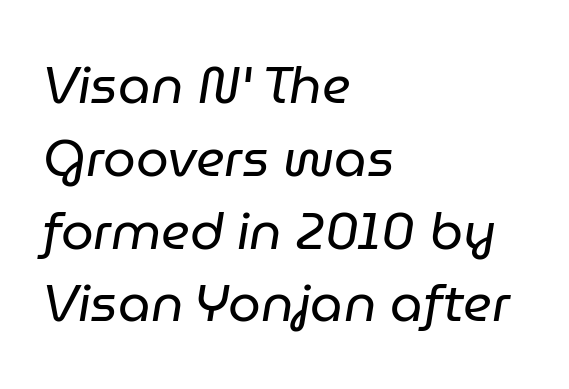
Looks like regular typesetting: each glyph gets only the width it needs. Typeset ragged right — the left edge is the straight one. Nothing unusual about the tracking: characters are spaced as the font intends. Just letters on the line, the space beneath them empty. No chunkiness to these letters — they're not bold. Yep, that's italic — everything's leaning.
